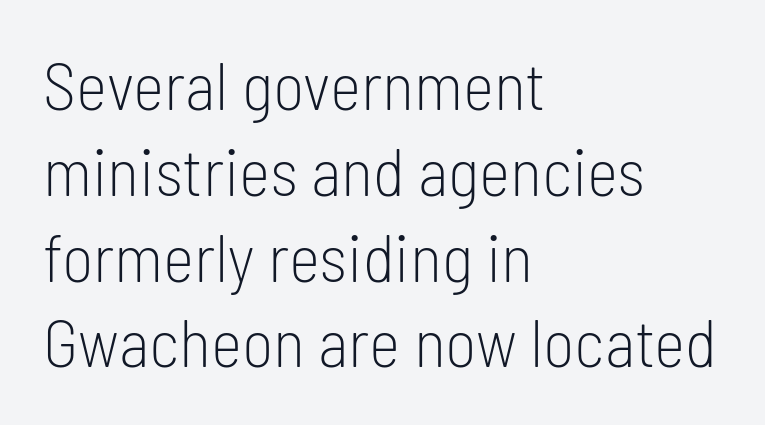
Q: Is the text bold? A: No.
Q: Is the text italic (slanted)? A: No, it is upright.
Q: Is the typeface a serif or a sans-serif typeface? A: Sans-serif.
Q: Is the text underlined? A: No.
Q: How is the paragraph aligned? A: Left-aligned.
Q: Is the spacing between letters normal or unusually wide? A: Normal.
Q: Is the spacing between lines tight, normal or loose? A: Normal.
Q: Width (condensed, normal, or wide)? A: Condensed.
Q: Stroke contrast? A: Low.
Q: x-height? A: Medium.
Q: Monospaced? A: No.
